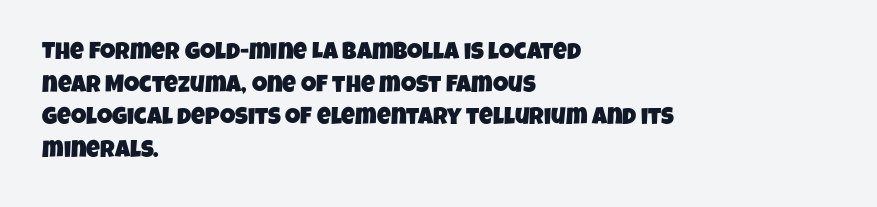
The image shows 24 px text type; set left-aligned, normal line spacing (1.36x), normal letter spacing, not underlined.
